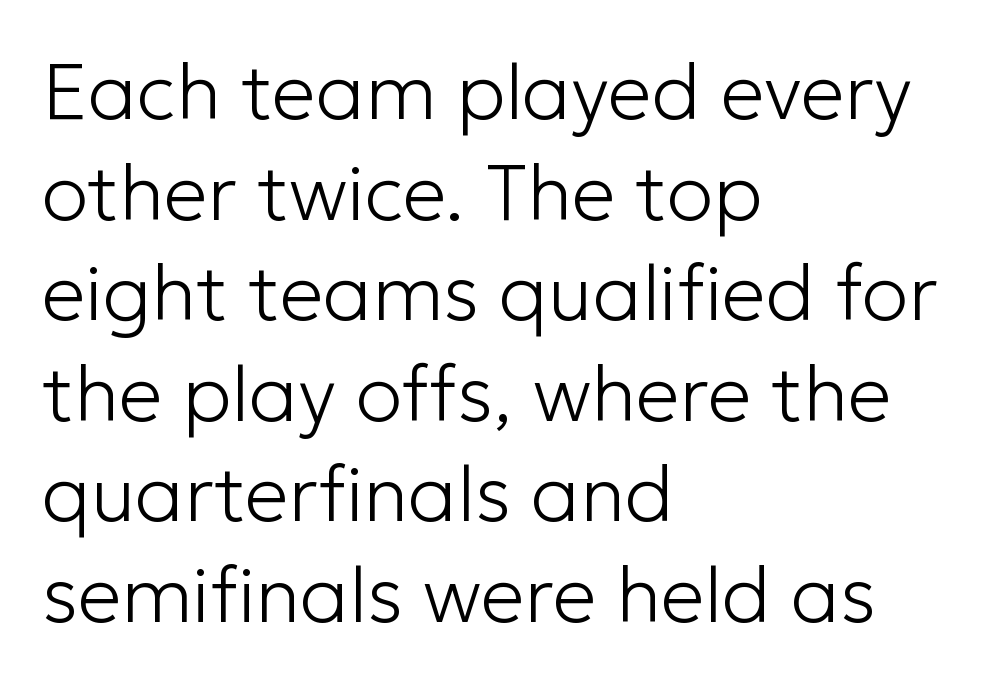
Here the designer chose a conventional face with non-uniform glyph widths. Letterform terminals end flat and unadorned throughout the passage. Is the letter spacing exaggerated? No — it looks like the ordinary default. Designer's note — italics off, roman on. Leading: standard.
